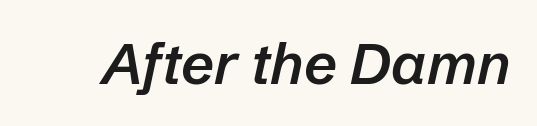
The image shows 58 px semibold type, italic (leaning right); set normal letter spacing, not underlined; low stroke contrast and a medium x-height.
